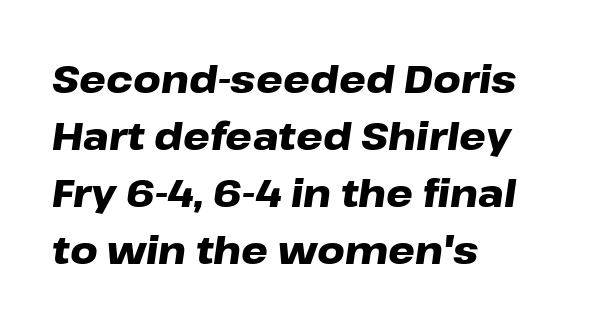
{"italic": "yes", "lean": "right", "slant_degrees": 8, "bold": "yes", "weight": "heavy", "width": "wide", "stroke_contrast": "low", "x_height": "medium", "monospaced": "no", "underline": "no", "align": "left", "line_spacing": "normal", "line_spacing_ratio": 1.5, "letter_spacing": "normal", "letter_spacing_em": 0.0, "glyph_px": 38}
